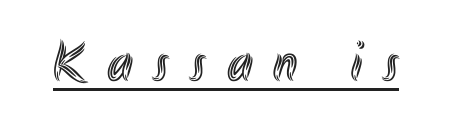
Proportional: the letters do not fall into vertical columns. Does extra space separate the letters? Yes, quite a lot of it. Underlined type.
